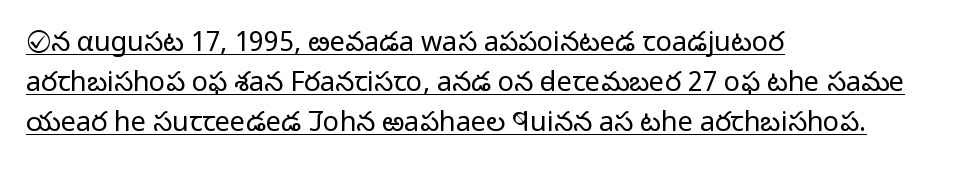
Is the stroke heavy? The answer is a plain regular-or-lighter. No italicization has been applied; the sample stays upright. Quick note: interline space is typical. The rendering uses the underline text-decoration.
